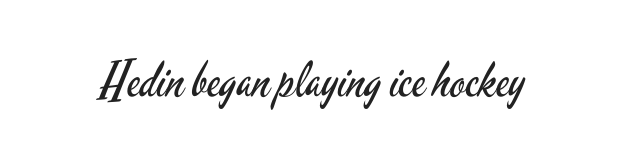
The designer went with a sans here, leaving each stem footless. A clean baseline with only descenders dipping below it. Caption: face not bold, strokes unweighted. Looks like regular typesetting: each glyph gets only the width it needs. Short note: letters normally spaced.
